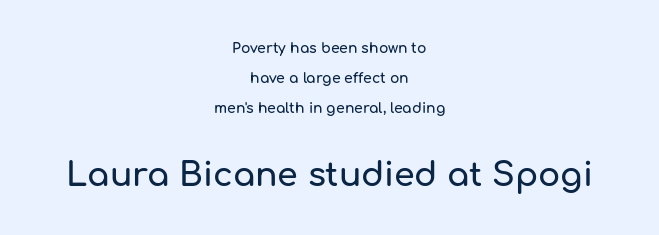
Q: Is the text italic (slanted)? A: No, it is upright.
Q: Is the typeface a serif or a sans-serif typeface? A: Sans-serif.
Q: Is the text underlined? A: No.
Q: How is the paragraph aligned? A: Centered.
Q: Is the spacing between letters normal or unusually wide? A: Normal.
Q: Is the spacing between lines tight, normal or loose? A: Loose.
Q: Which block of text is set in a larger size, the first (top) or the second (bottom)? A: The second (bottom) one.
Q: Width (condensed, normal, or wide)? A: Normal.
Q: Stroke contrast? A: Low.
Q: x-height? A: Medium.
Q: Monospaced? A: No.
